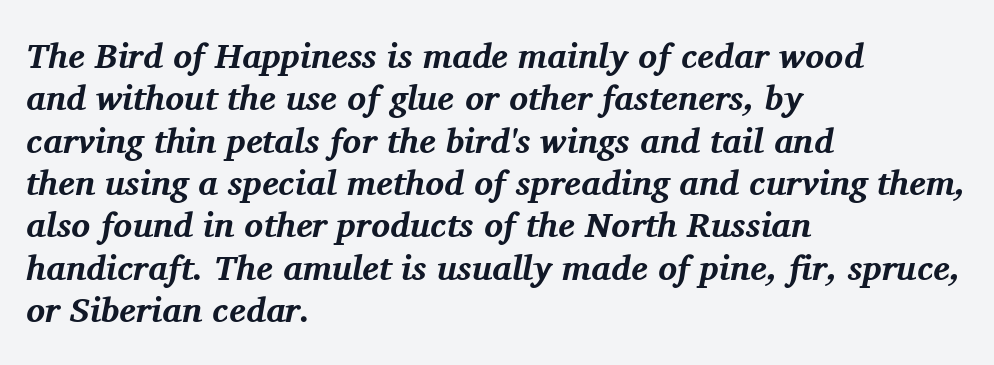
{"serif": "yes", "italic": "yes", "lean": "right", "slant_degrees": 11, "bold": "yes", "weight": "bold", "width": "normal", "stroke_contrast": "medium", "x_height": "medium", "monospaced": "no", "underline": "no", "align": "left", "line_spacing_ratio": 1.21, "letter_spacing": "normal", "letter_spacing_em": 0.0, "glyph_px": 35}
